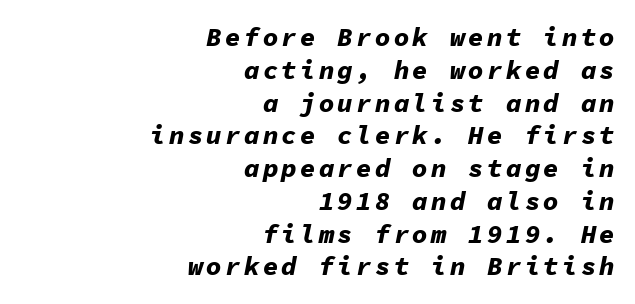
The image shows 26 px bold type, italic (leaning right); set right-aligned, normal line spacing (1.26x), not underlined.
